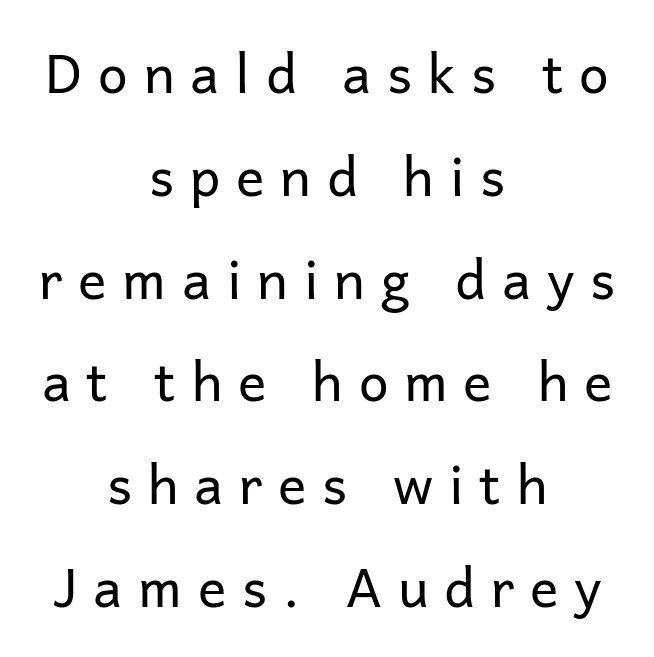
Q: Is the text bold? A: No.
Q: Is the text italic (slanted)? A: No, it is upright.
Q: Is the typeface a serif or a sans-serif typeface? A: Sans-serif.
Q: Is the text underlined? A: No.
Q: How is the paragraph aligned? A: Centered.
Q: Is the spacing between letters normal or unusually wide? A: Unusually wide.
Q: Is the spacing between lines tight, normal or loose? A: Loose.
Q: Width (condensed, normal, or wide)? A: Normal.
Q: Stroke contrast? A: Low.
Q: x-height? A: Medium.
Q: Monospaced? A: No.
